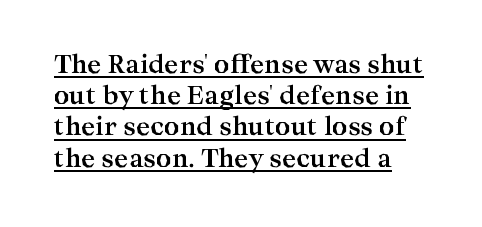
Plenty of ink on the page — the face is bold. What's the leading like? Ordinary, nothing unusual. The horizontal fit of the characters is conventional and even. Underlined type. When letters stand straight like this, we call the style roman or upright.
